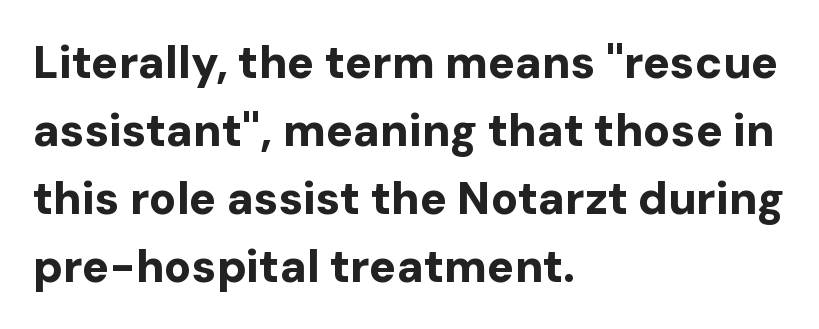
The image shows 45 px bold sans-serif type, upright; set left-aligned, normal line spacing (1.51x), normal letter spacing, not underlined; low stroke contrast and a medium x-height.
